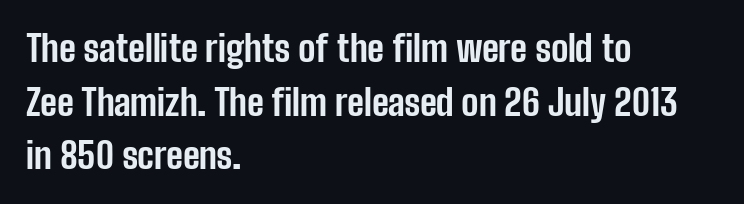
The space directly below the letters is spotless. Horizontally, the lines are justified to the leading edge only. This sample uses plain, unmodified letter spacing. Bold? Absolutely — the strokes are thick and heavy.
